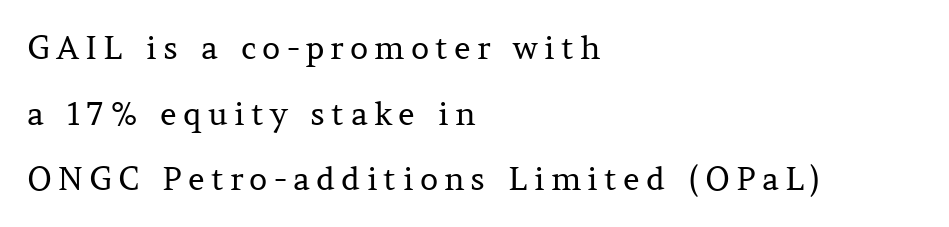
{"serif": "yes", "italic": "no", "bold": "no", "weight": "regular", "width": "normal", "stroke_contrast": "medium", "x_height": "medium", "monospaced": "no", "underline": "no", "align": "left", "line_spacing": "loose", "line_spacing_ratio": 2.05, "glyph_px": 32}
